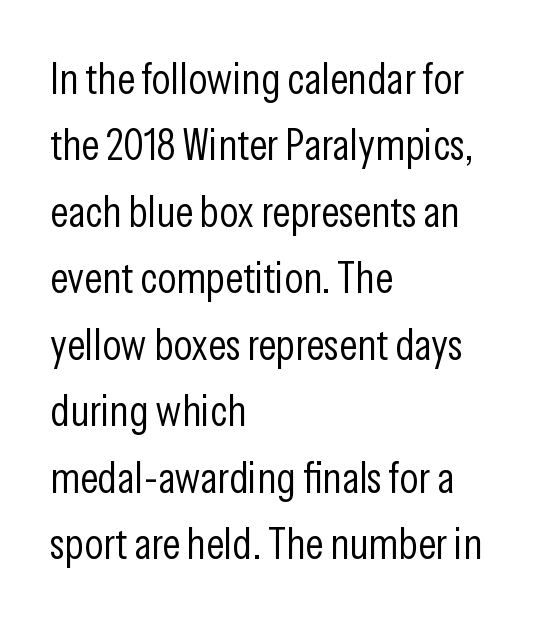
Q: Is the text bold? A: No.
Q: Is the text italic (slanted)? A: No, it is upright.
Q: Is the typeface a serif or a sans-serif typeface? A: Sans-serif.
Q: Is the text underlined? A: No.
Q: How is the paragraph aligned? A: Left-aligned.
Q: Is the spacing between letters normal or unusually wide? A: Normal.
Q: Is the spacing between lines tight, normal or loose? A: Normal.
Q: Width (condensed, normal, or wide)? A: Condensed.
Q: Stroke contrast? A: Low.
Q: x-height? A: Medium.
Q: Monospaced? A: No.
